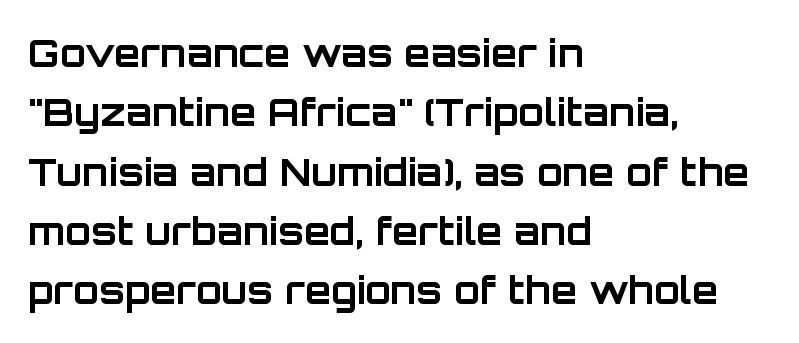
Observe the ordinary spacing: letters are neighbours, not strangers. A typesetter would call this leading conventional body-copy spacing. Nope, not italic — everything's standing straight. Spacing verdict: proportional, widths tailored to each character.
